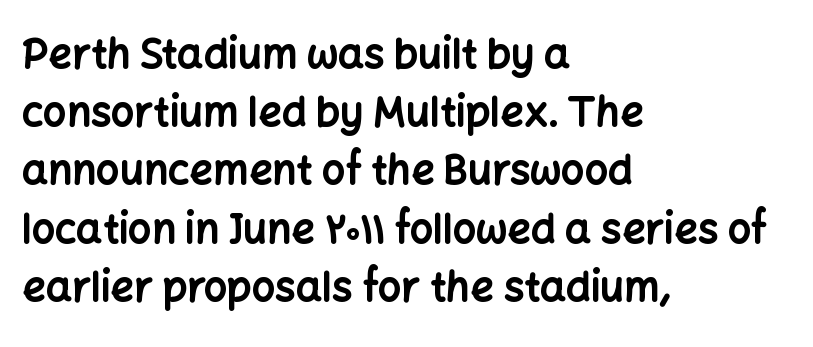
Quick note: underline off. Teacher's note: observe the even left margin — that is flush-left alignment. The sample has been set heavy, in full bold. The font family rendered here belongs to the sans-serif group.
